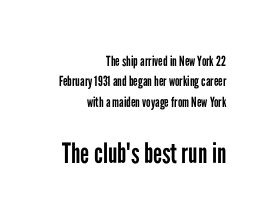
The image shows 28 px regular-weight, condensed sans-serif type, upright; set right-aligned, normal line spacing (1.46x), normal letter spacing, not underlined; the second (bottom) block is 2.0x larger; low stroke contrast and a medium x-height.
